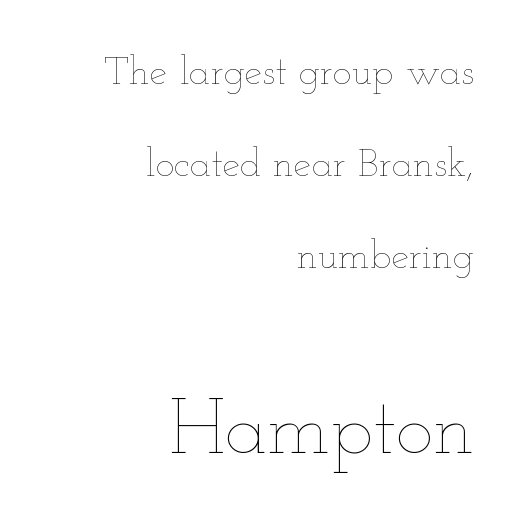
Is the letter spacing exaggerated? No — it looks like the ordinary default. Does the bottom block carry the larger type? Yes, it does. Is this a fixed-width face? No — the glyphs have proportional, varying widths. This block would shrink considerably if given ordinary leading; it's expanded now. Words float on clear page, feet unadorned. Short and long lines alike share a common ending point at right.
